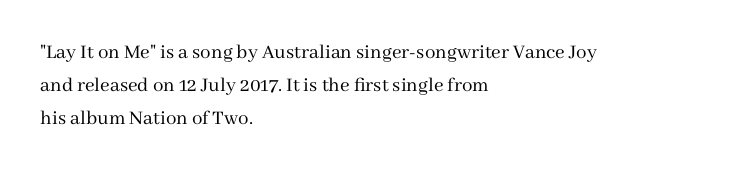
{"italic": "no", "bold": "no", "underline": "no", "align": "left", "line_spacing": "normal", "line_spacing_ratio": 1.57, "letter_spacing": "normal", "letter_spacing_em": 0.0, "glyph_px": 21}
